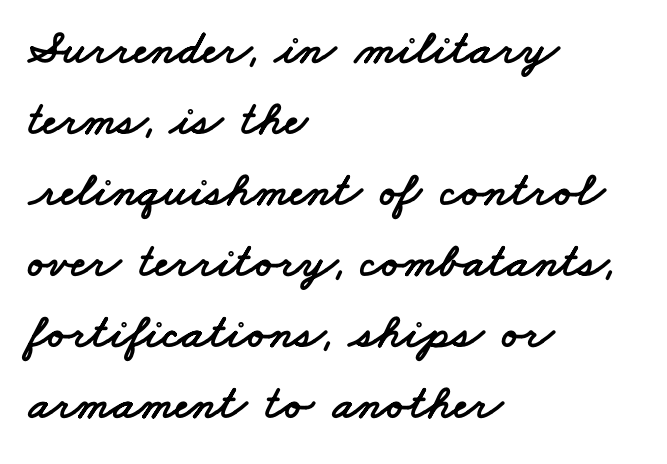
The image shows 49 px wide sans-serif type; set left-aligned, normal line spacing (1.45x), normal letter spacing, not underlined; low stroke contrast and a small x-height.
